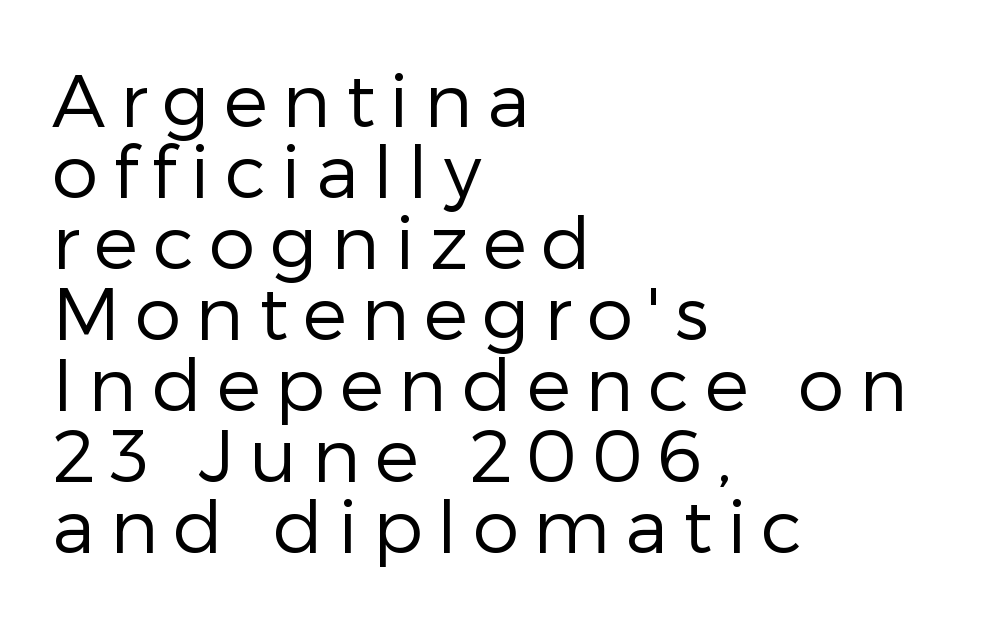
The image shows 74 px regular-weight sans-serif type, upright; set left-aligned, tight line spacing (0.96x), unusually wide letter spacing (+0.2 em), not underlined; low stroke contrast and a medium x-height.
